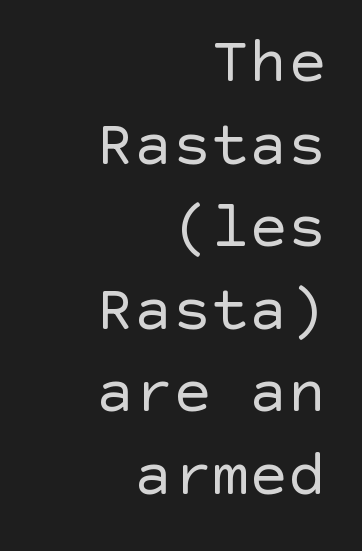
The image shows 64 px regular-weight sans-serif type, upright; set right-aligned, normal line spacing (1.29x), normal letter spacing, not underlined; a large x-height.
